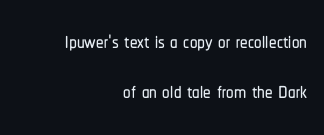
The image shows 30 px condensed sans-serif type, upright; set right-aligned, normal line spacing (1.68x), normal letter spacing, not underlined; low stroke contrast and a medium x-height.
